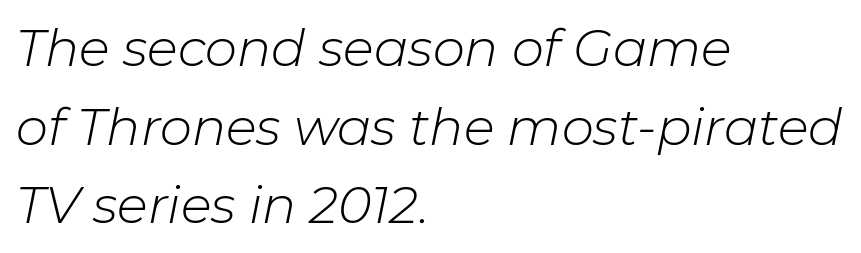
{"italic": "yes", "lean": "right", "slant_degrees": 11, "bold": "no", "weight": "light", "width": "normal", "stroke_contrast": "low", "x_height": "medium", "monospaced": "no", "underline": "no", "align": "left", "line_spacing": "normal", "line_spacing_ratio": 1.54, "letter_spacing": "normal", "letter_spacing_em": 0.0, "glyph_px": 51}
